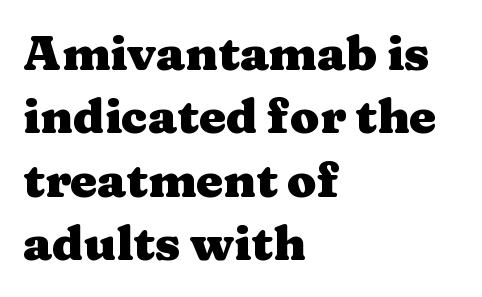
Q: Is the text bold? A: Yes.
Q: Is the text italic (slanted)? A: No, it is upright.
Q: Is the typeface a serif or a sans-serif typeface? A: Serif.
Q: Is the text underlined? A: No.
Q: How is the paragraph aligned? A: Left-aligned.
Q: Is the spacing between letters normal or unusually wide? A: Normal.
Q: Is the spacing between lines tight, normal or loose? A: Normal.
Q: Width (condensed, normal, or wide)? A: Wide.
Q: Stroke contrast? A: Medium.
Q: x-height? A: Medium.
Q: Monospaced? A: No.
